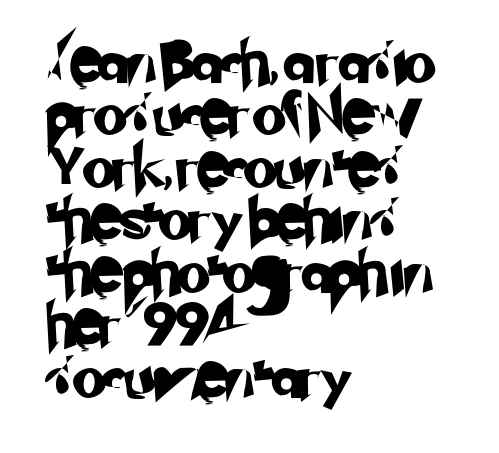
The image shows 43 px sans-serif type; set left-aligned, line spacing 1.22x, normal letter spacing, not underlined; low stroke contrast and a small x-height.
